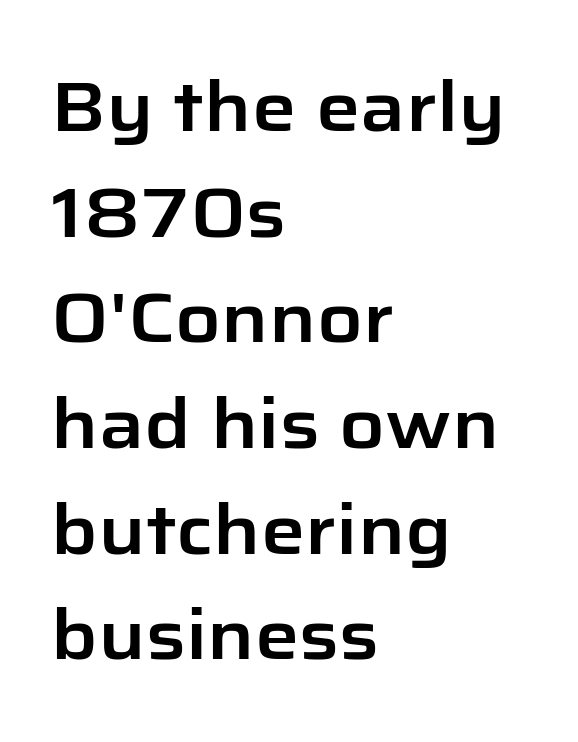
{"serif": "no", "italic": "no", "width": "normal", "stroke_contrast": "low", "x_height": "medium", "monospaced": "no", "underline": "no", "align": "left", "line_spacing": "normal", "line_spacing_ratio": 1.51, "letter_spacing": "normal", "letter_spacing_em": 0.0, "glyph_px": 70}
